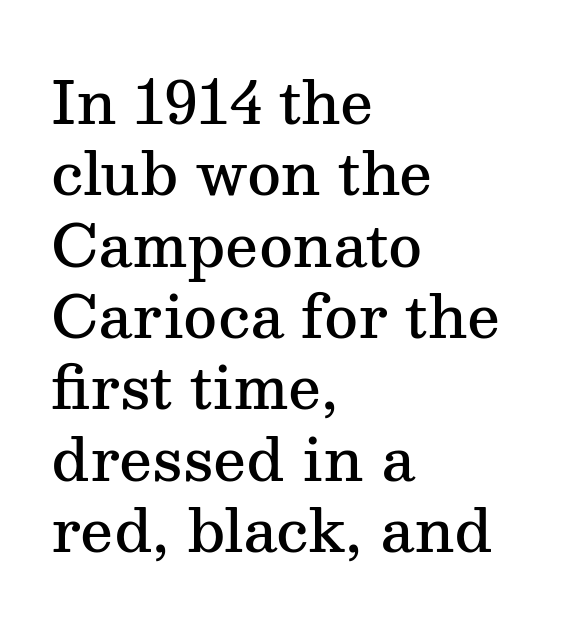
The image shows 58 px semibold serif type, upright; set left-aligned, line spacing 1.23x, normal letter spacing, not underlined; medium stroke contrast and a medium x-height.
